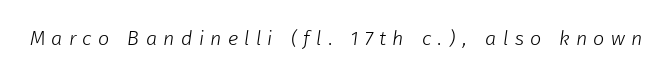
{"bold": "no", "underline": "no", "letter_spacing": "wide", "letter_spacing_em": 0.31, "glyph_px": 20}
